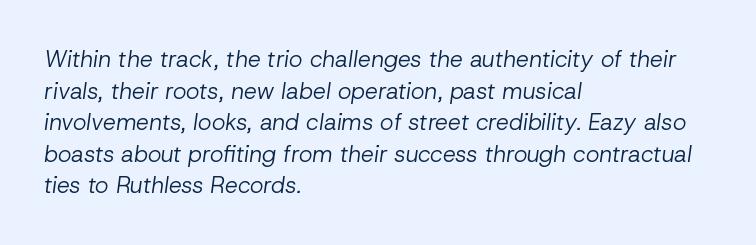
{"italic": "yes", "lean": "right", "slant_degrees": 8, "bold": "no", "underline": "no", "align": "left", "line_spacing": "normal", "line_spacing_ratio": 1.37, "letter_spacing": "normal", "letter_spacing_em": 0.0, "glyph_px": 23}
